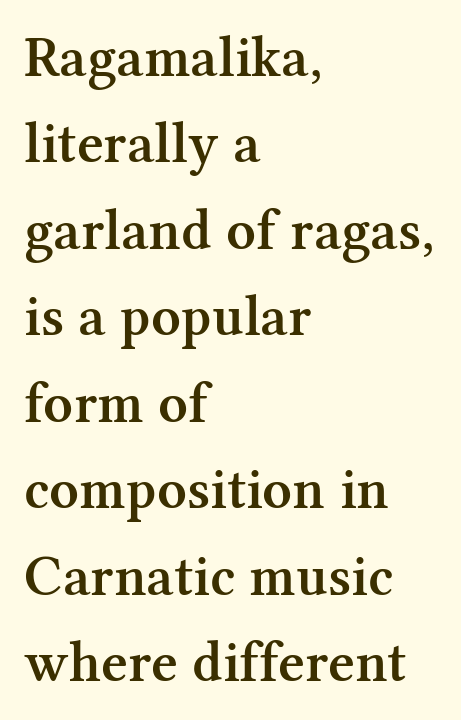
A clean baseline with only descenders dipping below it. Letterform terminals end in serifs throughout the passage. Does the weight exceed regular? Yes, but only to semibold. Observe the ordinary spacing: letters are neighbours, not strangers.
